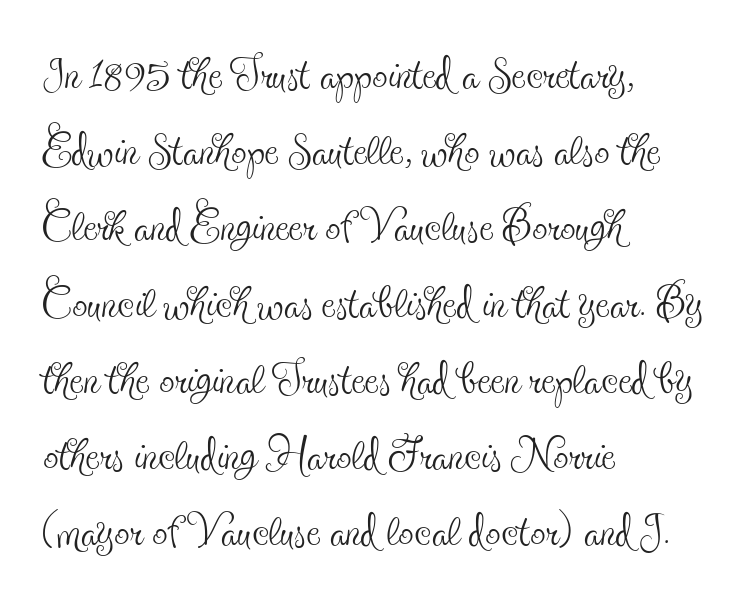
No heavy texture on the line: the type isn't bold. Between one letter and the next there's only the usual sliver of space. Character widths vary here, with narrow letters taking less room than wide ones. Descender tails drop into unmarked territory.
